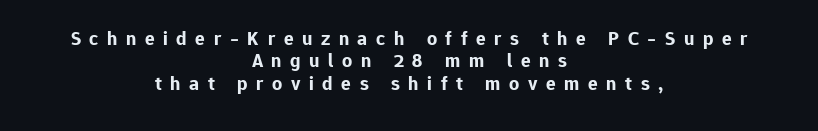
Q: Is the text bold? A: Yes.
Q: Is the text italic (slanted)? A: No, it is upright.
Q: Is the text underlined? A: No.
Q: How is the paragraph aligned? A: Centered.
Q: Is the spacing between letters normal or unusually wide? A: Unusually wide.
Q: Is the spacing between lines tight, normal or loose? A: Tight.
